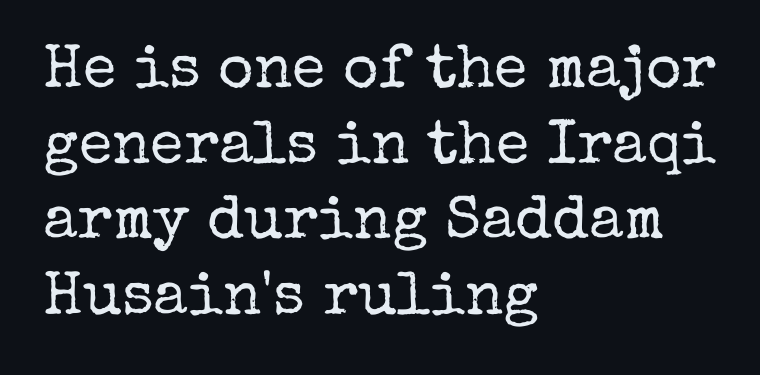
Q: Is the text bold? A: No.
Q: Is the text italic (slanted)? A: No, it is upright.
Q: Is the typeface a serif or a sans-serif typeface? A: Serif.
Q: Is the text underlined? A: No.
Q: How is the paragraph aligned? A: Left-aligned.
Q: Is the spacing between letters normal or unusually wide? A: Normal.
Q: Width (condensed, normal, or wide)? A: Normal.
Q: Stroke contrast? A: Low.
Q: x-height? A: Medium.
Q: Monospaced? A: No.
